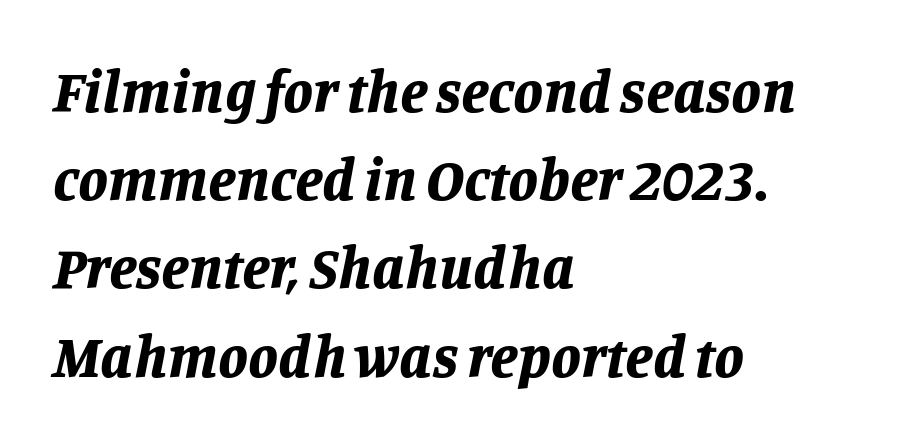
Each row of text sits above clean, open space. You could not count columns in this text — the font is proportionally spaced. Visually the block forms a straight wall on the left and a jagged coastline on the right. If you drew a line through each stem, it would be angled.
